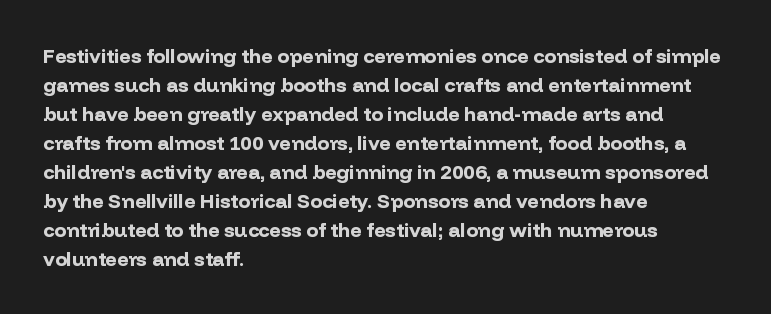
Style check: upright. The block of text has a typical density, with ordinary space between rows. The words here are not underlined. The paragraph shown leans on its left margin. The gaps between neighbouring characters are ordinary and unremarkable.
